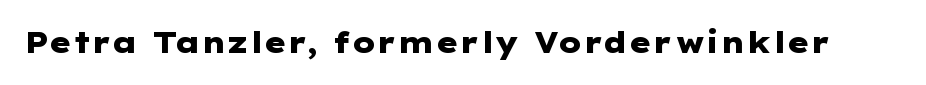
The image shows 29 px heavy, wide sans-serif type, upright; set normal letter spacing, not underlined; low stroke contrast and a medium x-height.
